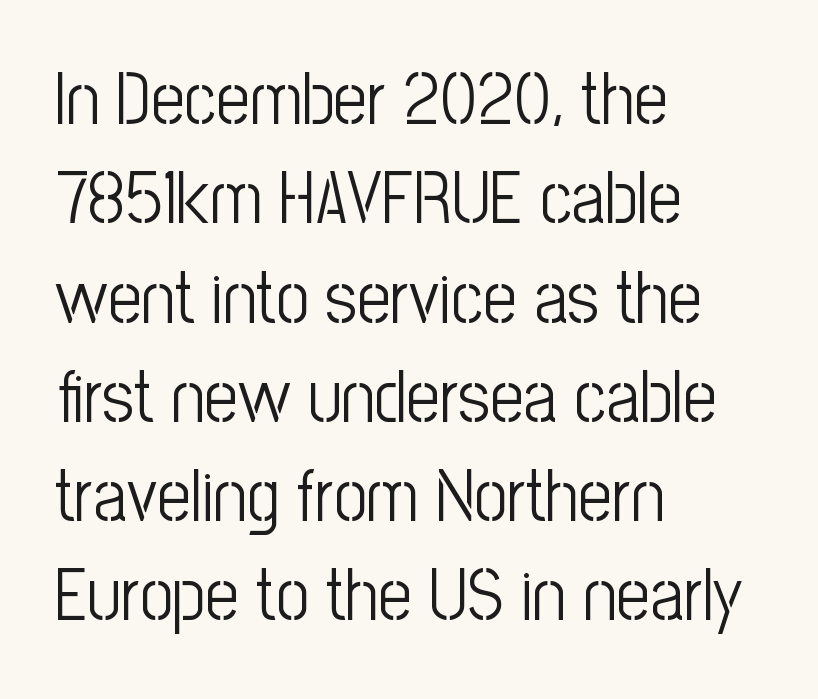
The image shows 73 px light, condensed sans-serif type, upright; set left-aligned, normal line spacing (1.36x), normal letter spacing, not underlined; low stroke contrast and a medium x-height.
